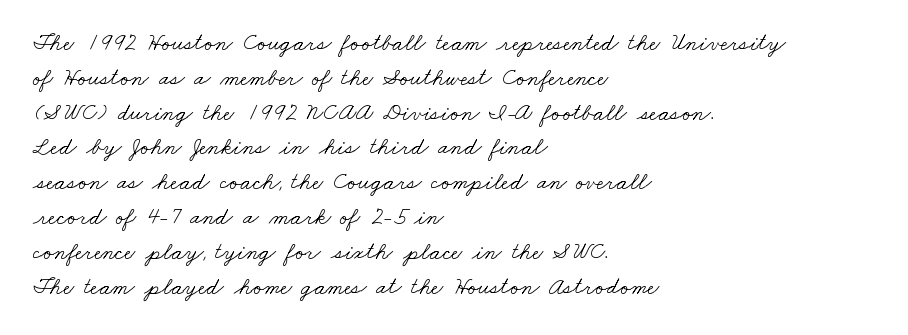
Q: Is the text bold? A: No.
Q: Is the text underlined? A: No.
Q: How is the paragraph aligned? A: Left-aligned.
Q: Is the spacing between letters normal or unusually wide? A: Normal.
Q: Is the spacing between lines tight, normal or loose? A: Normal.
